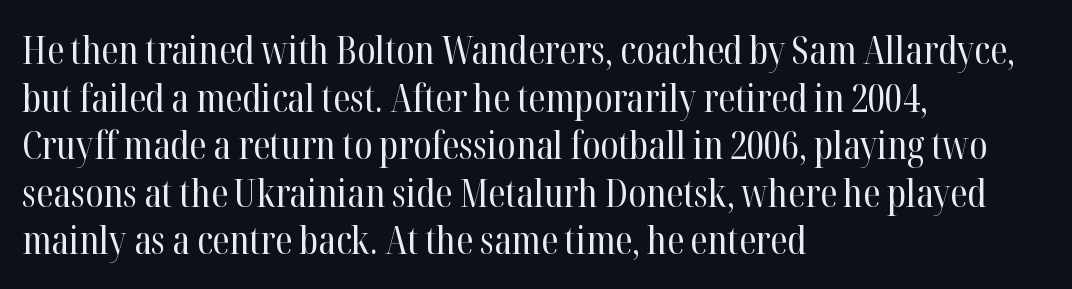
Line starts are locked; line ends wander. Honestly, the letter spacing is just normal — you wouldn't notice it. Think of a printed novel: that variable character pitch is what you see here. Posture: vertical. To sum up the face: it has serifs. The weight would be labelled regular, book, light, or lighter still.
